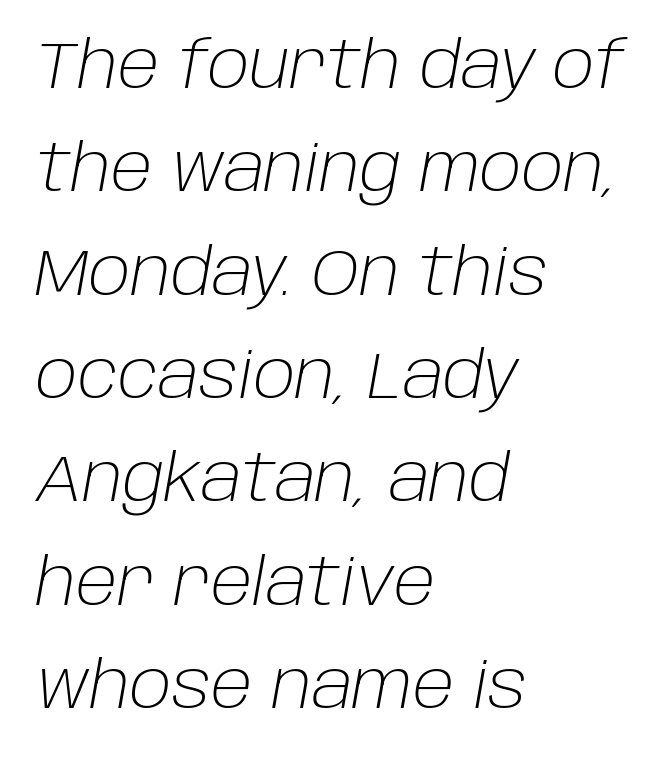
The image shows 65 px light type, italic (leaning right); set left-aligned, normal line spacing (1.59x), normal letter spacing, not underlined; low stroke contrast and a large x-height.
